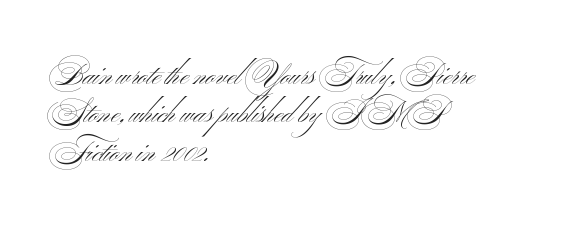
The image shows 30 px light, wide sans-serif type; set left-aligned, normal line spacing (1.28x), normal letter spacing, not underlined; medium stroke contrast and a small x-height.
